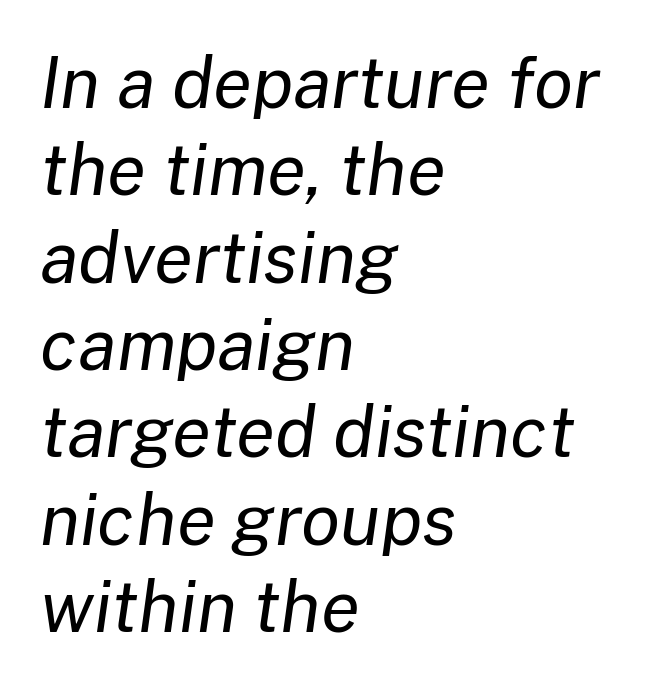
The image shows 71 px regular-weight type, italic (leaning right); set left-aligned, line spacing 1.23x, normal letter spacing, not underlined; low stroke contrast and a medium x-height.
